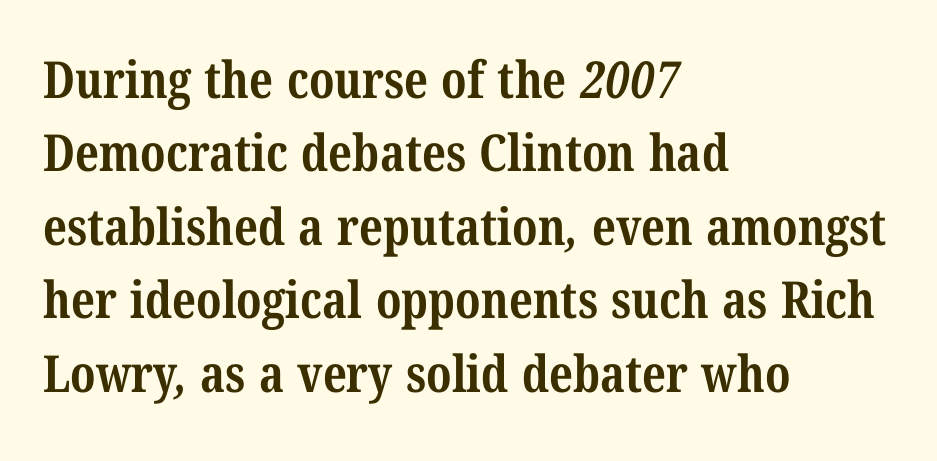
Q: Is the text bold? A: Yes.
Q: Is the typeface a serif or a sans-serif typeface? A: Serif.
Q: Is the text underlined? A: No.
Q: How is the paragraph aligned? A: Left-aligned.
Q: Is the spacing between letters normal or unusually wide? A: Normal.
Q: Is the spacing between lines tight, normal or loose? A: Normal.
Q: Width (condensed, normal, or wide)? A: Condensed.
Q: Stroke contrast? A: Medium.
Q: x-height? A: Medium.
Q: Monospaced? A: No.
